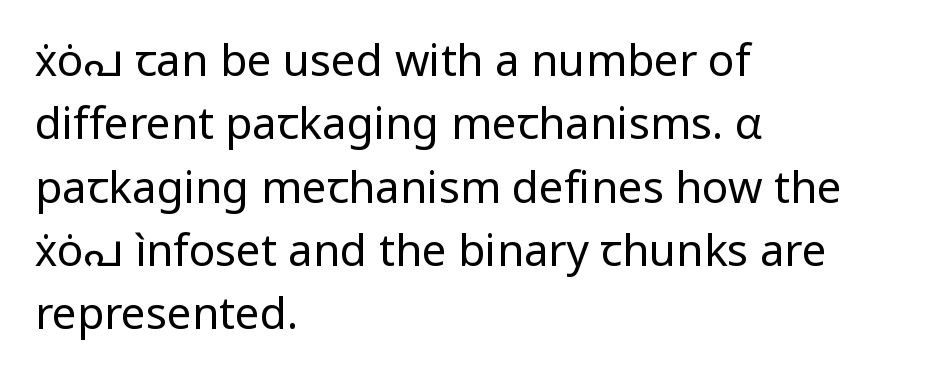
{"serif": "no", "italic": "no", "bold": "no", "weight": "regular", "width": "normal", "stroke_contrast": "low", "x_height": "medium", "monospaced": "no", "underline": "no", "align": "left", "line_spacing": "normal", "line_spacing_ratio": 1.44, "letter_spacing": "normal", "letter_spacing_em": 0.0, "glyph_px": 44}
